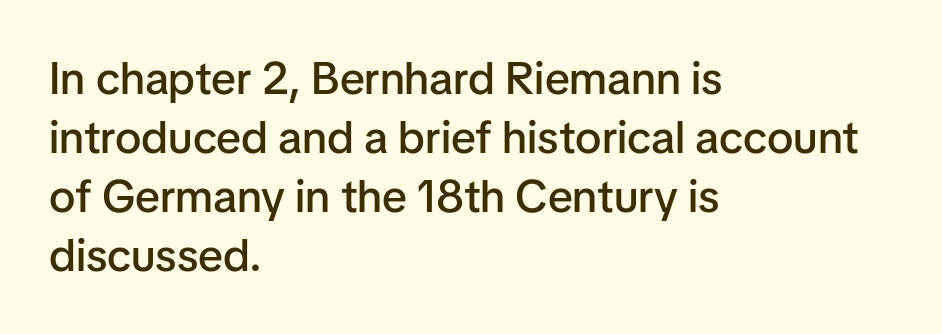
These lines sit exactly where default settings would place them. These lines were composed using upright roman letters. Think of a printed novel: that variable character pitch is what you see here. Type without underlining. The strokes are fattened partway — semibold, not bold.
